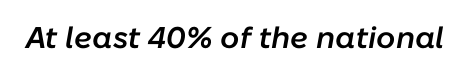
Q: Is the text bold? A: Semi-bold.
Q: Is the text italic (slanted)? A: Yes, it leans right by about 10 degrees.
Q: Is the text underlined? A: No.
Q: Is the spacing between letters normal or unusually wide? A: Normal.
Q: Width (condensed, normal, or wide)? A: Normal.
Q: Stroke contrast? A: Low.
Q: x-height? A: Medium.
Q: Monospaced? A: No.
